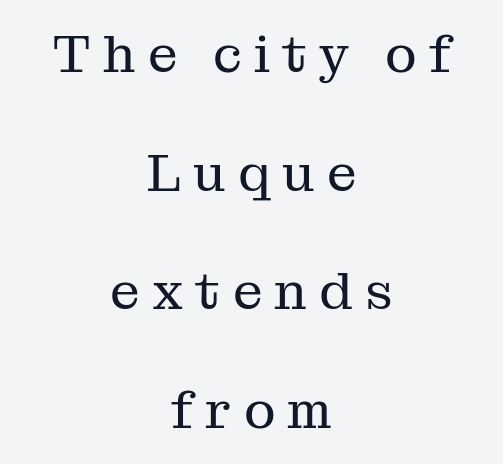
This rendering widens character spacing well past its baseline value. These lines are rendered in a variable-pitch font. Check where the strokes stop: tiny serifs finish them off. Beneath every word, the page is bare. The specimen reads as upright at a glance. Loosely led — the rows are spread out.
